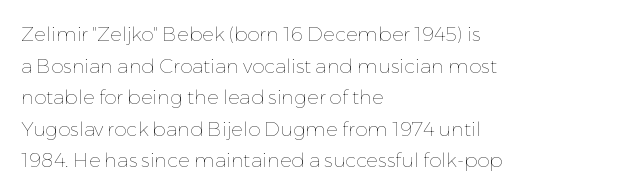
The image shows 20 px text type, upright; set left-aligned, normal line spacing (1.58x), normal letter spacing, not underlined.
